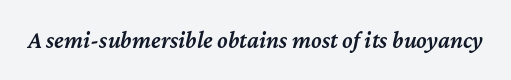
Q: Is the text bold? A: Semi-bold.
Q: Is the text italic (slanted)? A: Yes, it leans right by about 12 degrees.
Q: Is the text underlined? A: No.
Q: Is the spacing between letters normal or unusually wide? A: Normal.
